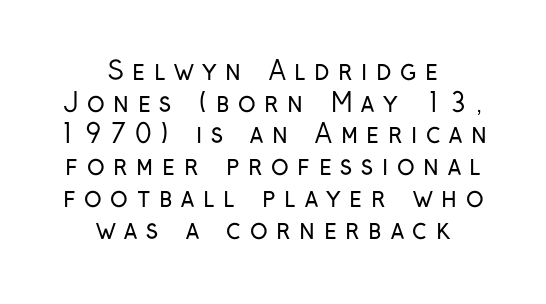
Q: Is the text bold? A: No.
Q: Is the text italic (slanted)? A: No, it is upright.
Q: Is the text underlined? A: No.
Q: How is the paragraph aligned? A: Centered.
Q: Is the spacing between letters normal or unusually wide? A: Unusually wide.
